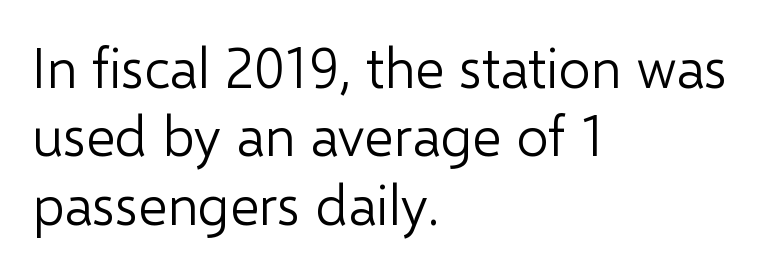
Q: Is the text bold? A: No.
Q: Is the text italic (slanted)? A: No, it is upright.
Q: Is the typeface a serif or a sans-serif typeface? A: Sans-serif.
Q: Is the text underlined? A: No.
Q: How is the paragraph aligned? A: Left-aligned.
Q: Is the spacing between letters normal or unusually wide? A: Normal.
Q: Width (condensed, normal, or wide)? A: Normal.
Q: Stroke contrast? A: Low.
Q: x-height? A: Medium.
Q: Monospaced? A: No.
